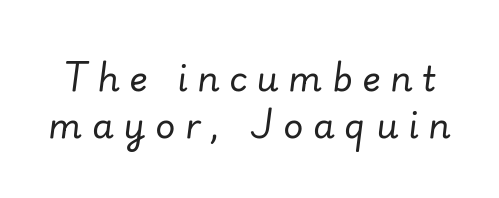
The font's italic variant was chosen for this text. Summary of vertical rhythm: regular, with standard interline spacing. A typesetter would call this heavily tracked-out type. Descenders are the only things crossing below the line. Looks like regular typesetting: each glyph gets only the width it needs. Heaviness? Minimal to ordinary, like unemphasized prose.
